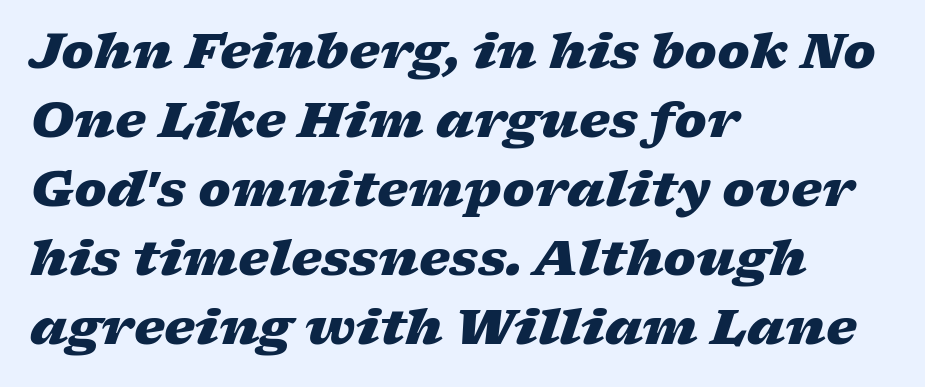
Q: Is the text bold? A: Yes.
Q: Is the text italic (slanted)? A: Yes, it leans right by about 17 degrees.
Q: Is the text underlined? A: No.
Q: How is the paragraph aligned? A: Left-aligned.
Q: Is the spacing between letters normal or unusually wide? A: Normal.
Q: Is the spacing between lines tight, normal or loose? A: Normal.
Q: Width (condensed, normal, or wide)? A: Wide.
Q: Stroke contrast? A: Low.
Q: x-height? A: Medium.
Q: Monospaced? A: No.
